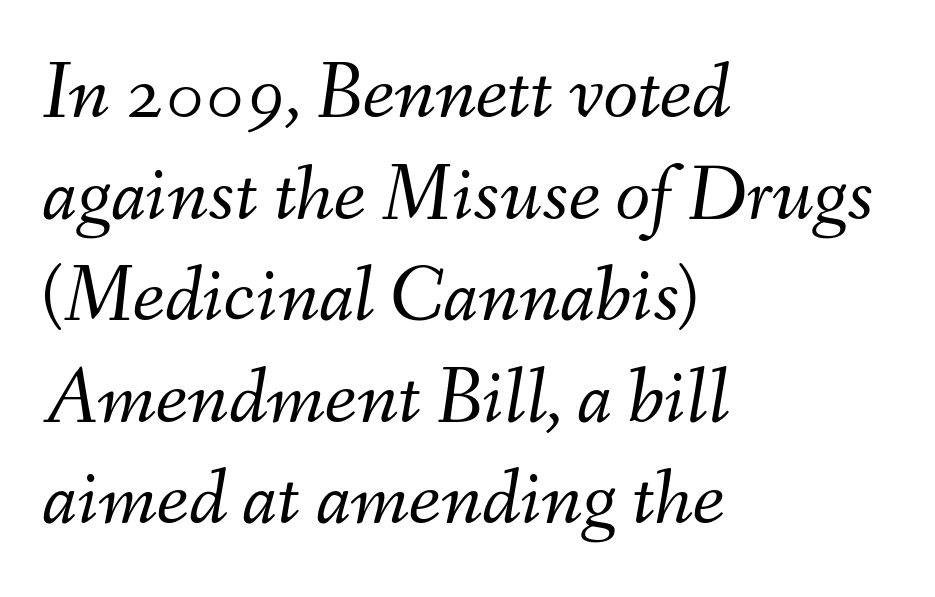
Q: Is the text bold? A: No.
Q: Is the text italic (slanted)? A: Yes, it leans right by about 9 degrees.
Q: Is the text underlined? A: No.
Q: How is the paragraph aligned? A: Left-aligned.
Q: Is the spacing between letters normal or unusually wide? A: Normal.
Q: Is the spacing between lines tight, normal or loose? A: Normal.
Q: Width (condensed, normal, or wide)? A: Normal.
Q: Stroke contrast? A: Medium.
Q: x-height? A: Small.
Q: Monospaced? A: No.
